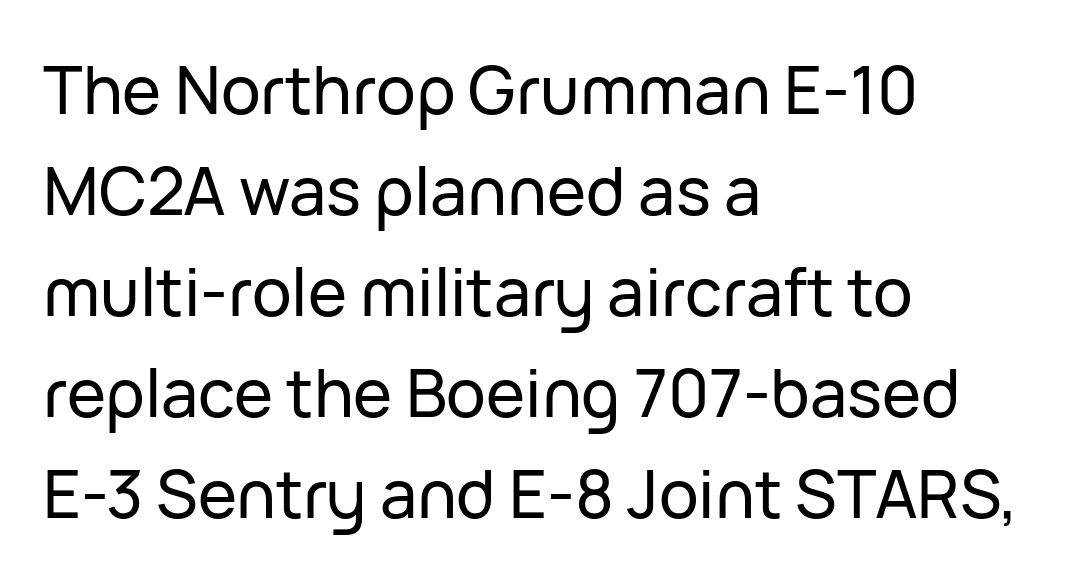
Q: Is the text italic (slanted)? A: No, it is upright.
Q: Is the typeface a serif or a sans-serif typeface? A: Sans-serif.
Q: Is the text underlined? A: No.
Q: How is the paragraph aligned? A: Left-aligned.
Q: Is the spacing between letters normal or unusually wide? A: Normal.
Q: Is the spacing between lines tight, normal or loose? A: Normal.
Q: Width (condensed, normal, or wide)? A: Normal.
Q: Stroke contrast? A: Low.
Q: x-height? A: Medium.
Q: Monospaced? A: No.
